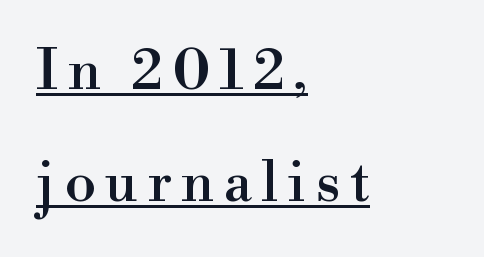
{"serif": "yes", "italic": "no", "width": "normal", "x_height": "small", "monospaced": "no", "underline": "yes", "align": "left", "line_spacing": "loose", "line_spacing_ratio": 1.97, "glyph_px": 57}
